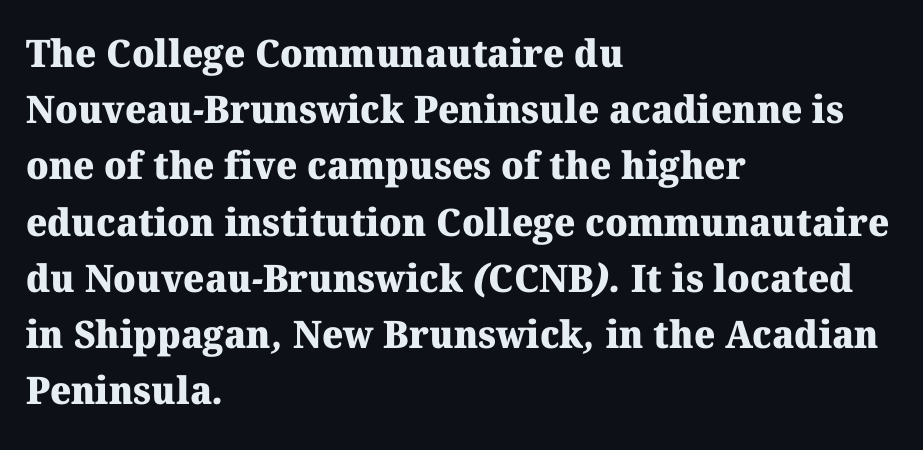
The image shows 38 px heavy serif type; set left-aligned, normal line spacing (1.48x), normal letter spacing, not underlined; medium stroke contrast and a medium x-height.
